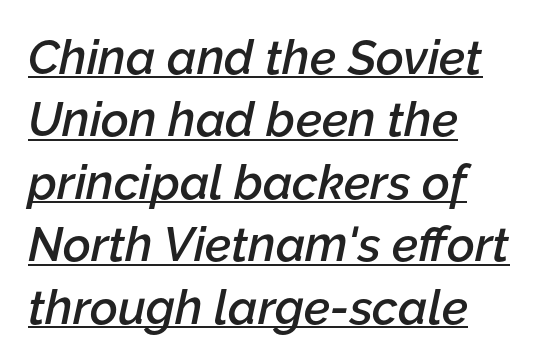
The image shows 48 px semibold type, italic (leaning right); set left-aligned, normal line spacing (1.3x), normal letter spacing, underlined; low stroke contrast and a medium x-height.
